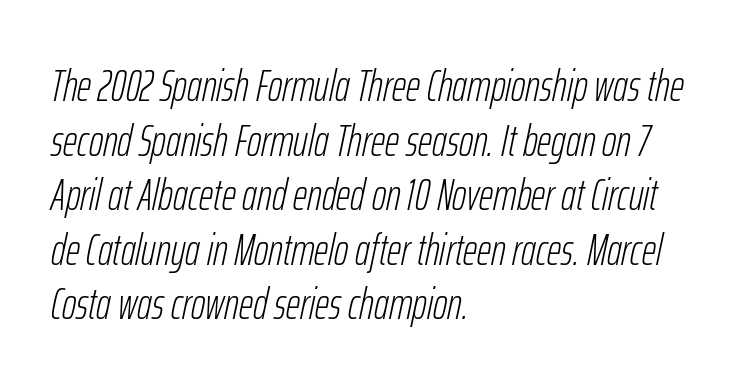
Q: Is the text bold? A: No.
Q: Is the text italic (slanted)? A: Yes, it leans right by about 12 degrees.
Q: Is the text underlined? A: No.
Q: How is the paragraph aligned? A: Left-aligned.
Q: Is the spacing between letters normal or unusually wide? A: Normal.
Q: Width (condensed, normal, or wide)? A: Condensed.
Q: Stroke contrast? A: Low.
Q: x-height? A: Medium.
Q: Monospaced? A: No.
